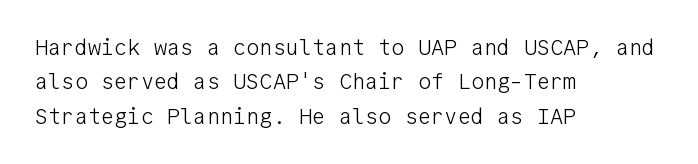
Q: Is the text bold? A: No.
Q: Is the text italic (slanted)? A: No, it is upright.
Q: Is the text underlined? A: No.
Q: How is the paragraph aligned? A: Left-aligned.
Q: Is the spacing between letters normal or unusually wide? A: Normal.
Q: Is the spacing between lines tight, normal or loose? A: Normal.
